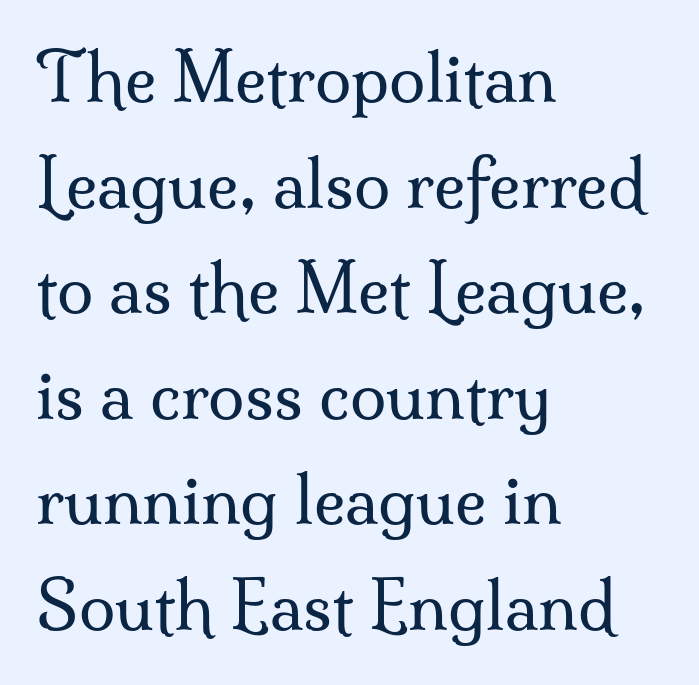
The image shows 66 px regular-weight serif type, upright; set left-aligned, normal line spacing (1.6x), normal letter spacing, not underlined; medium stroke contrast and a small x-height.
